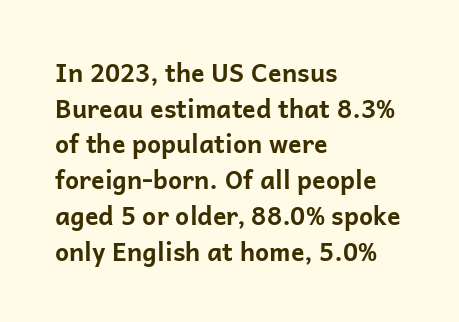
This rendering leaves character spacing at its baseline value. Any mark beneath the type? The region is blank. This is roman type, the default non-slanted kind. Pretty heavy lettering here — definitely bold. Notice how descenders clear the ascenders below comfortably — that's standard leading. All the whitespace from short lines collects on the right.
